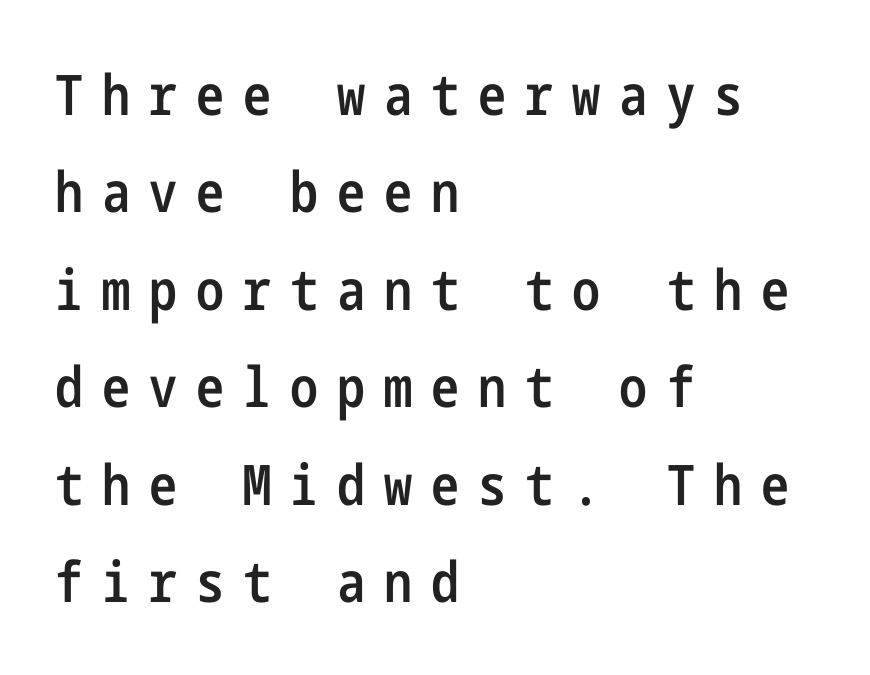
The image shows 56 px semibold, condensed sans-serif type, upright; set left-aligned, line spacing 1.74x, unusually wide letter spacing (+0.34 em), not underlined; low stroke contrast and a medium x-height.
